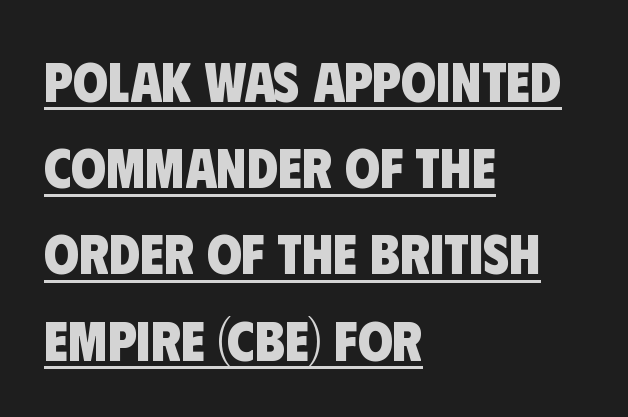
Here the designer chose a conventional face with non-uniform glyph widths. I'd describe the lettering as bold — thick and assertive. Does the copy run flush right? No — it runs flush left. Does extra space separate the letters? No, they use regular spacing. A typesetter would call this leading conventional body-copy spacing. This sample uses a sans-serif face.
